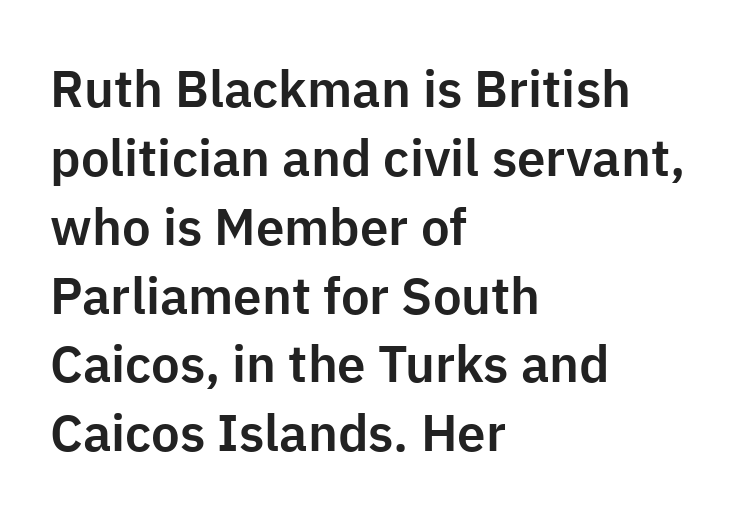
{"serif": "no", "italic": "no", "width": "normal", "stroke_contrast": "low", "x_height": "medium", "monospaced": "no", "underline": "no", "align": "left", "line_spacing": "normal", "line_spacing_ratio": 1.35, "letter_spacing": "normal", "letter_spacing_em": 0.0, "glyph_px": 51}
